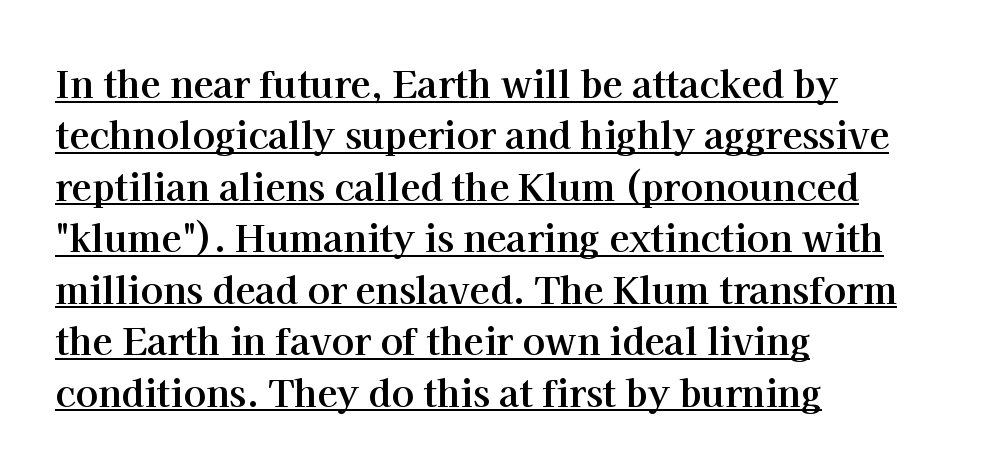
Q: Is the text bold? A: Yes.
Q: Is the text italic (slanted)? A: No, it is upright.
Q: Is the typeface a serif or a sans-serif typeface? A: Serif.
Q: Is the text underlined? A: Yes.
Q: How is the paragraph aligned? A: Left-aligned.
Q: Is the spacing between letters normal or unusually wide? A: Normal.
Q: Is the spacing between lines tight, normal or loose? A: Normal.
Q: Width (condensed, normal, or wide)? A: Normal.
Q: Stroke contrast? A: High.
Q: x-height? A: Medium.
Q: Monospaced? A: No.
